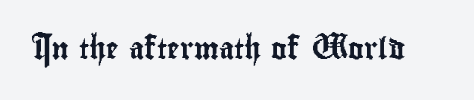
Every character sits straight up, as roman type does. The string is rendered with underlining switched off. Students, note that the glyphs here touch the page at normal intervals.
